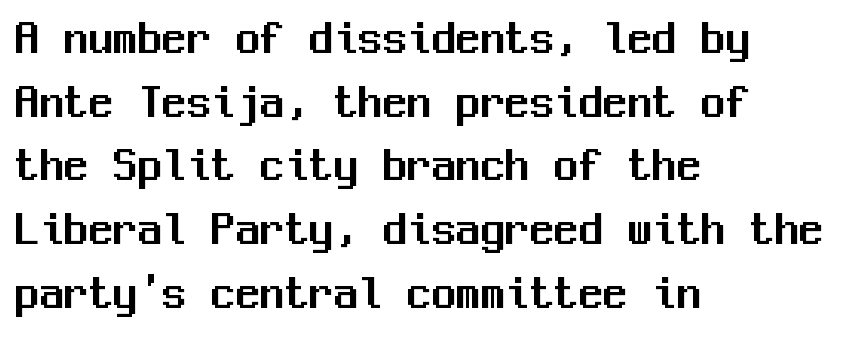
Q: Is the text italic (slanted)? A: No, it is upright.
Q: Is the typeface a serif or a sans-serif typeface? A: Sans-serif.
Q: Is the text underlined? A: No.
Q: How is the paragraph aligned? A: Left-aligned.
Q: Is the spacing between letters normal or unusually wide? A: Normal.
Q: Is the spacing between lines tight, normal or loose? A: Normal.
Q: Width (condensed, normal, or wide)? A: Normal.
Q: Stroke contrast? A: Medium.
Q: x-height? A: Medium.
Q: Monospaced? A: Yes.
